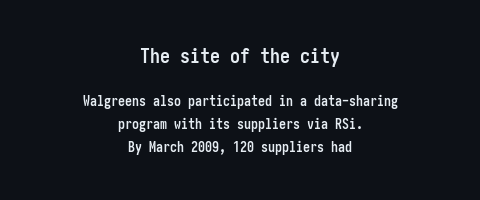
{"italic": "no", "bold": "yes", "underline": "no", "align": "center", "line_spacing": "normal", "line_spacing_ratio": 1.65, "letter_spacing": "normal", "letter_spacing_em": 0.0, "larger_block": "first", "size_ratio": 1.43, "glyph_px": 20}
